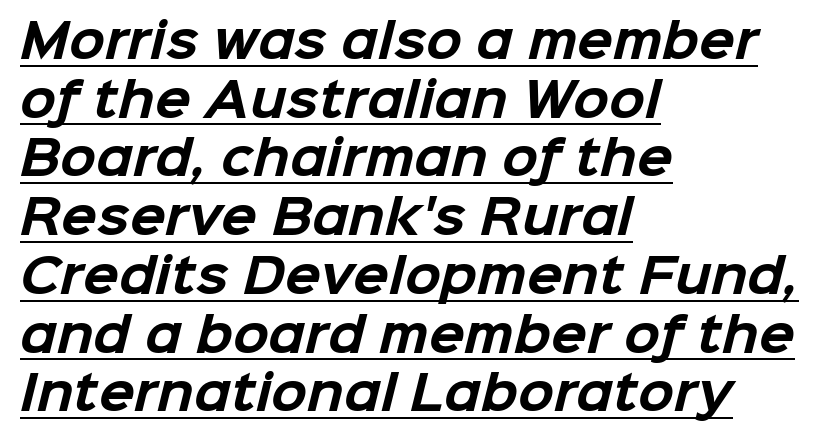
A continuous stroke trails under the words, as in a hyperlink. Which margin do the lines hug? The left one — the right edge is uneven. Leading: standard. The typeface chosen for these lines omits serifs.
